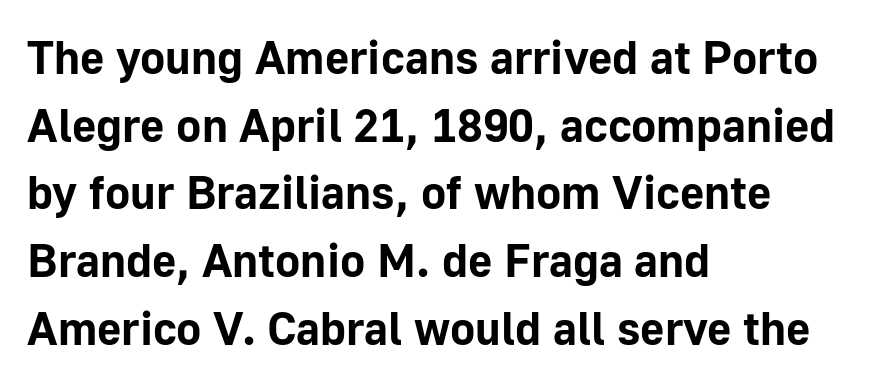
The image shows 47 px bold sans-serif type, upright; set left-aligned, normal line spacing (1.44x), normal letter spacing, not underlined; low stroke contrast and a medium x-height.
